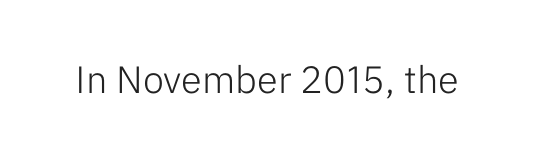
{"serif": "no", "italic": "no", "bold": "no", "weight": "light", "width": "normal", "stroke_contrast": "low", "x_height": "medium", "monospaced": "no", "underline": "no", "letter_spacing": "normal", "letter_spacing_em": 0.0, "glyph_px": 38}
